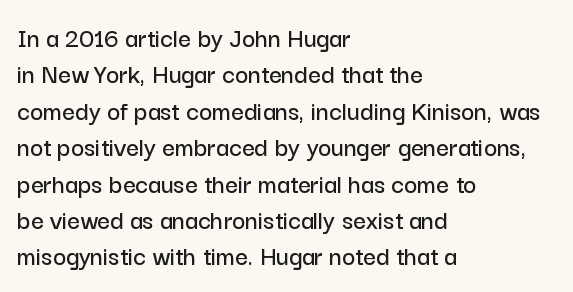
If you drew a line through each stem, it would be perfectly vertical. Words appear dense and cohesive because spacing is normal. The space between consecutive lines is moderate. The passage shown is typeset with a sans-serif family. The passage shown is not underscored anywhere.
